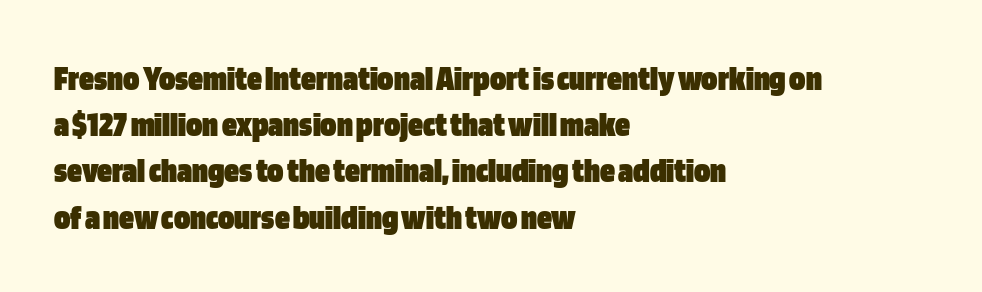
Q: Is the text bold? A: Yes.
Q: Is the text italic (slanted)? A: No, it is upright.
Q: Is the typeface a serif or a sans-serif typeface? A: Sans-serif.
Q: Is the text underlined? A: No.
Q: How is the paragraph aligned? A: Left-aligned.
Q: Is the spacing between letters normal or unusually wide? A: Normal.
Q: Is the spacing between lines tight, normal or loose? A: Normal.
Q: Width (condensed, normal, or wide)? A: Condensed.
Q: Stroke contrast? A: Low.
Q: x-height? A: Large.
Q: Monospaced? A: No.
